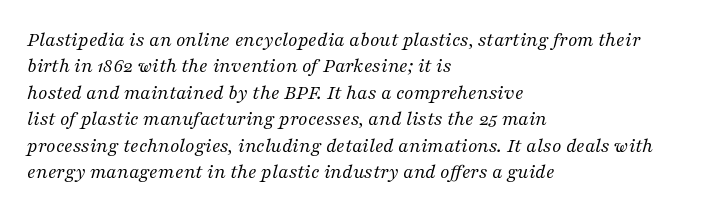
{"italic": "yes", "lean": "right", "slant_degrees": 16, "bold": "no", "underline": "no", "align": "left", "line_spacing": "normal", "line_spacing_ratio": 1.26, "letter_spacing": "normal", "letter_spacing_em": 0.0, "glyph_px": 21}
